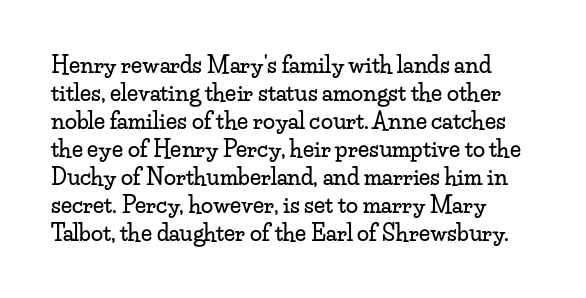
In terms of leading, this rendering sits right in the middle. Do the letters lean? They stand straight. These lines stack with their left ends in a neat column. The zone under the glyphs is completely vacant. The letters sit at their default tracking, neither squeezed nor spread.
